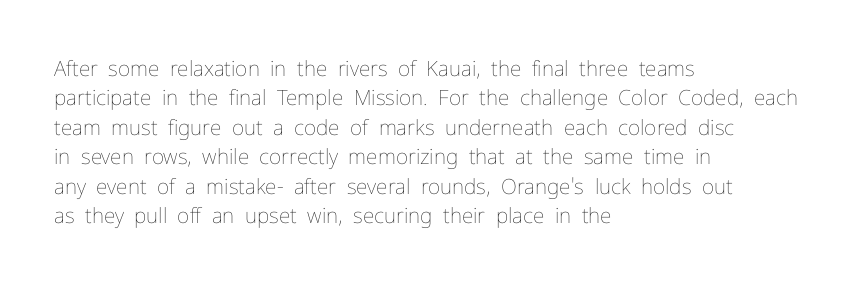
{"italic": "no", "bold": "no", "underline": "no", "align": "left", "line_spacing": "normal", "line_spacing_ratio": 1.4, "letter_spacing": "normal", "letter_spacing_em": 0.0, "glyph_px": 21}
